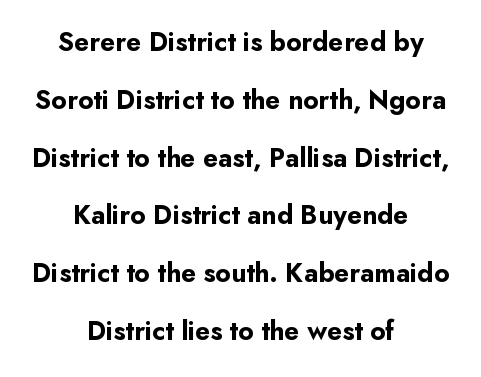
Q: Is the text bold? A: Yes.
Q: Is the text italic (slanted)? A: No, it is upright.
Q: Is the text underlined? A: No.
Q: How is the paragraph aligned? A: Centered.
Q: Is the spacing between letters normal or unusually wide? A: Normal.
Q: Is the spacing between lines tight, normal or loose? A: Loose.
